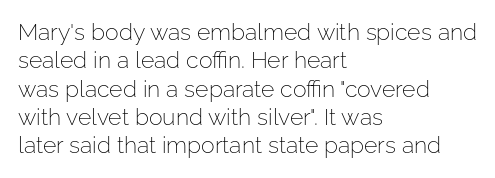
The image shows 23 px text type, upright; set left-aligned, line spacing 1.23x, normal letter spacing, not underlined.
